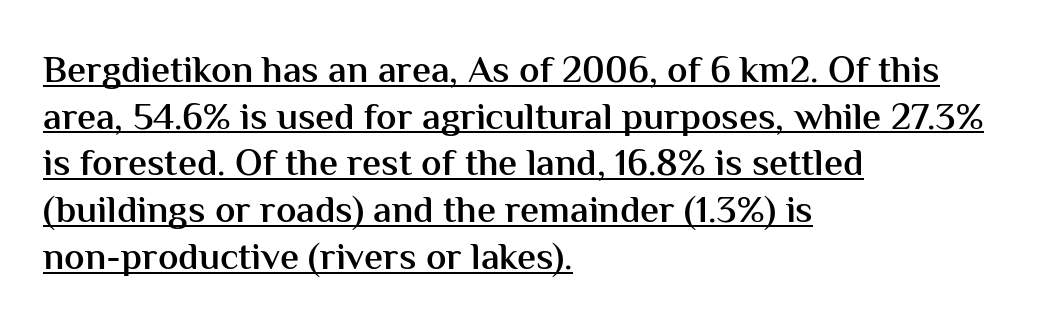
Compared with a centered layout, this one pins lines to the left instead. When letters stand straight like this, we call the style roman or upright. I'd describe the lettering as semibold — firm but not a full bold. The tracking reads as untouched default to a designer's eye. These lines are rendered in a variable-pitch font.
